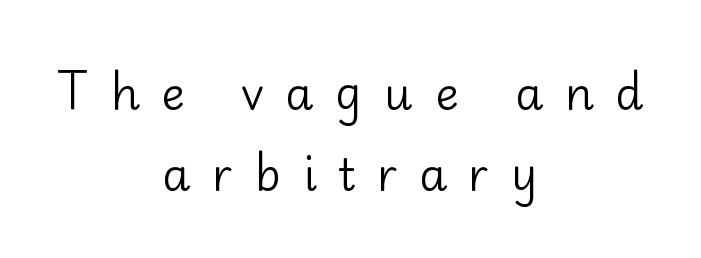
Q: Is the text bold? A: No.
Q: Is the text italic (slanted)? A: No, it is upright.
Q: Is the typeface a serif or a sans-serif typeface? A: Sans-serif.
Q: Is the text underlined? A: No.
Q: How is the paragraph aligned? A: Centered.
Q: Is the spacing between letters normal or unusually wide? A: Unusually wide.
Q: Width (condensed, normal, or wide)? A: Normal.
Q: Stroke contrast? A: Low.
Q: x-height? A: Small.
Q: Monospaced? A: No.
